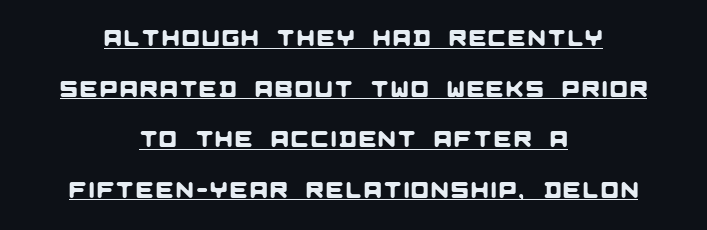
Vertically, the passage feels expansive, rows floating well apart. Is the block centered? Yes — each line is placed symmetrically about the middle. Decoration check: the copy is underlined.
